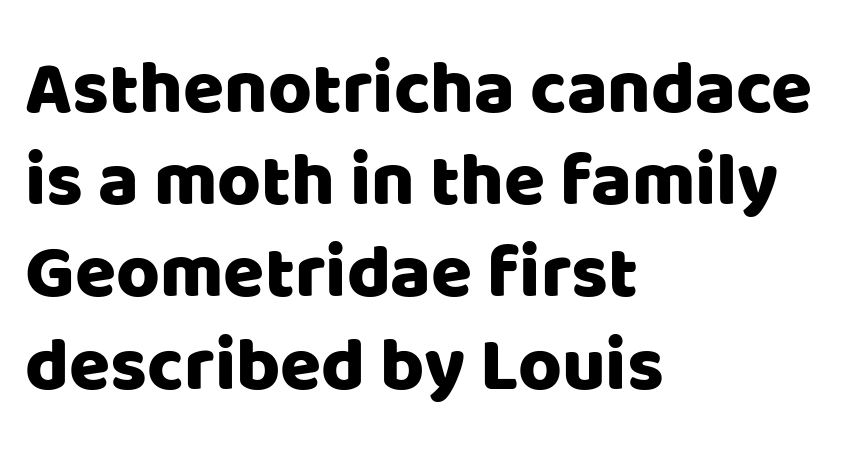
{"serif": "no", "italic": "no", "width": "normal", "stroke_contrast": "low", "x_height": "large", "monospaced": "no", "underline": "no", "align": "left", "line_spacing_ratio": 1.23, "letter_spacing": "normal", "letter_spacing_em": 0.0, "glyph_px": 75}
